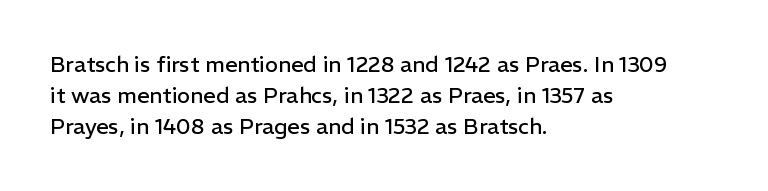
The image shows 22 px text type, upright; set left-aligned, normal line spacing (1.41x), normal letter spacing, not underlined.
